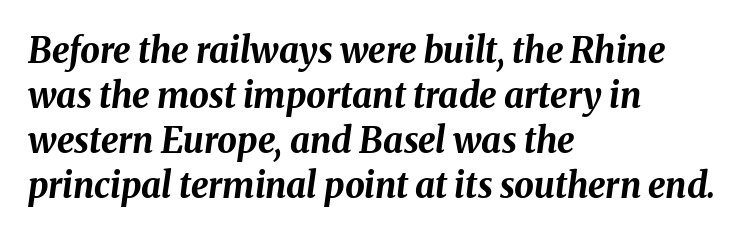
The image shows 35 px bold type, italic (leaning right); set left-aligned, normal line spacing (1.29x), normal letter spacing, not underlined; medium stroke contrast and a medium x-height.
